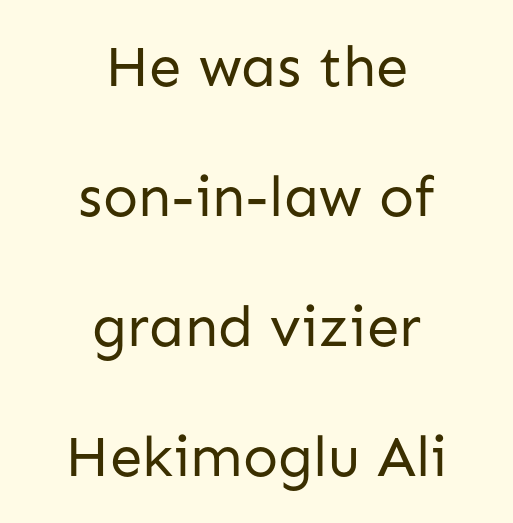
{"serif": "no", "italic": "no", "bold": "no", "weight": "regular", "width": "normal", "stroke_contrast": "low", "x_height": "medium", "monospaced": "no", "underline": "no", "align": "center", "line_spacing": "loose", "line_spacing_ratio": 2.24, "letter_spacing": "normal", "letter_spacing_em": 0.0, "glyph_px": 58}
